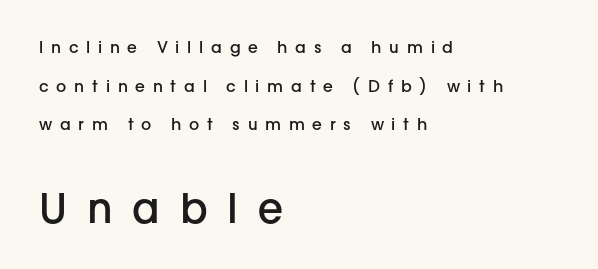
The image shows 41 px semibold sans-serif type, upright; set left-aligned, loose line spacing (2.41x), unusually wide letter spacing (+0.48 em), not underlined; the second (bottom) block is 2.56x larger; low stroke contrast and a medium x-height.
